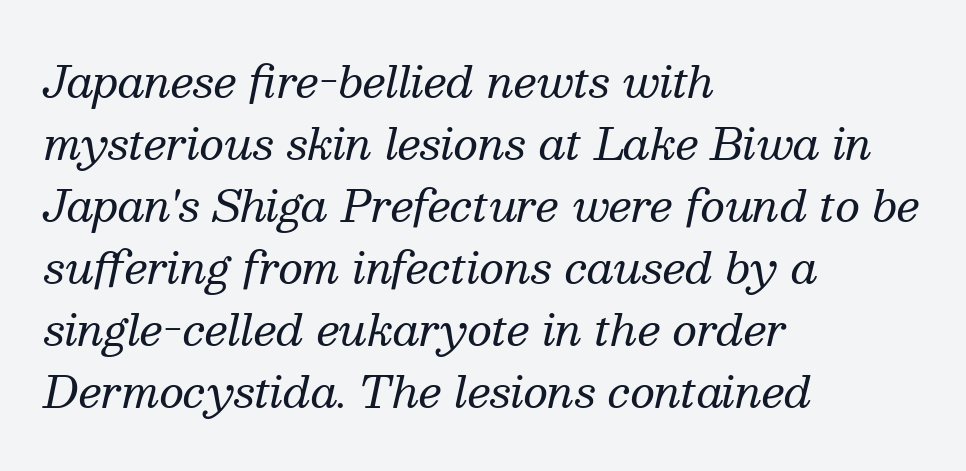
Each letter keeps its own natural width here, so spacing adapts to shape. The passage shown leans; its letterforms are oblique. Students, note that the glyphs here touch the page at normal intervals. Only glyphs here, with clear space below each row.
